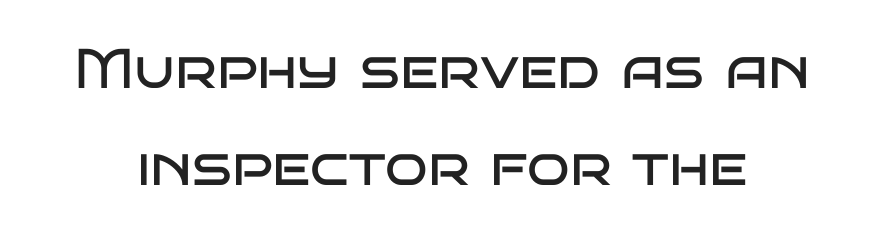
{"serif": "no", "italic": "no", "bold": "no", "weight": "regular", "width": "wide", "stroke_contrast": "low", "x_height": "large", "monospaced": "no", "underline": "no", "line_spacing_ratio": 1.73, "letter_spacing": "normal", "letter_spacing_em": 0.0, "glyph_px": 56}
